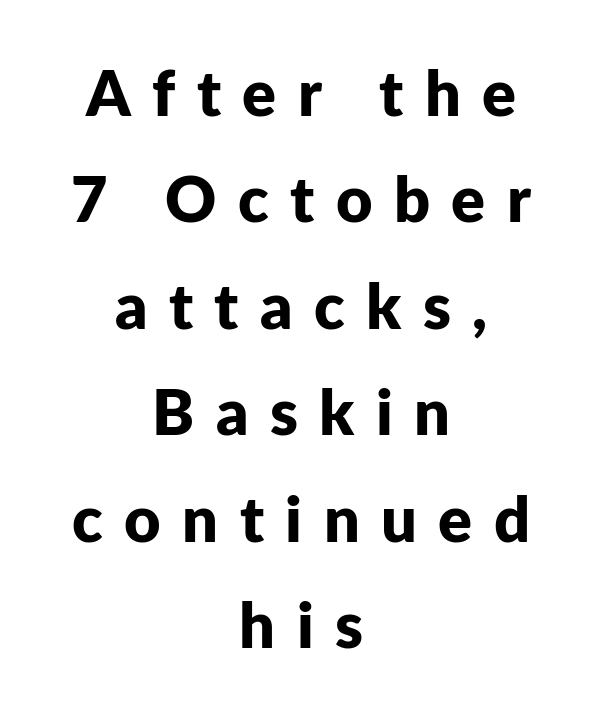
{"serif": "no", "italic": "no", "bold": "yes", "weight": "bold", "width": "normal", "stroke_contrast": "low", "x_height": "medium", "monospaced": "no", "underline": "no", "align": "center", "line_spacing": "normal", "line_spacing_ratio": 1.69, "letter_spacing": "wide", "letter_spacing_em": 0.34, "glyph_px": 63}
